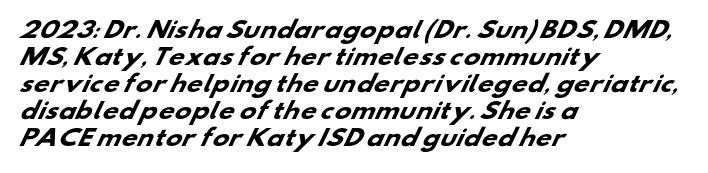
{"bold": "yes", "underline": "no", "align": "left", "line_spacing_ratio": 1.23, "letter_spacing": "normal", "letter_spacing_em": 0.0, "glyph_px": 22}
